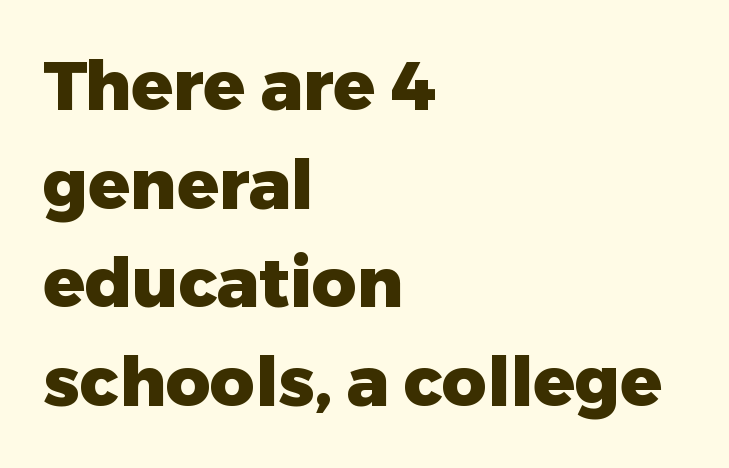
Here the designer chose a conventional face with non-uniform glyph widths. Underline: absent. In terms of weight, the rendering is a true, heavy bold. A typesetter would call this leading conventional body-copy spacing.
